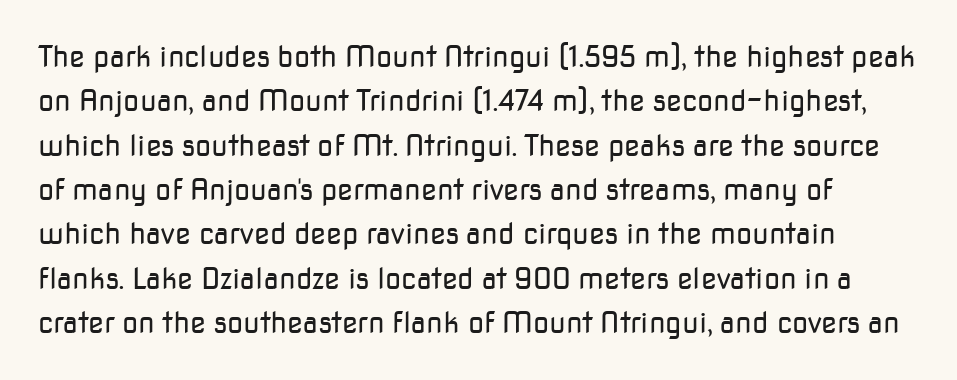
Q: Is the text bold? A: No.
Q: Is the text italic (slanted)? A: No, it is upright.
Q: Is the typeface a serif or a sans-serif typeface? A: Sans-serif.
Q: Is the text underlined? A: No.
Q: Is the spacing between letters normal or unusually wide? A: Normal.
Q: Is the spacing between lines tight, normal or loose? A: Normal.
Q: Width (condensed, normal, or wide)? A: Normal.
Q: Stroke contrast? A: Low.
Q: x-height? A: Medium.
Q: Monospaced? A: No.
